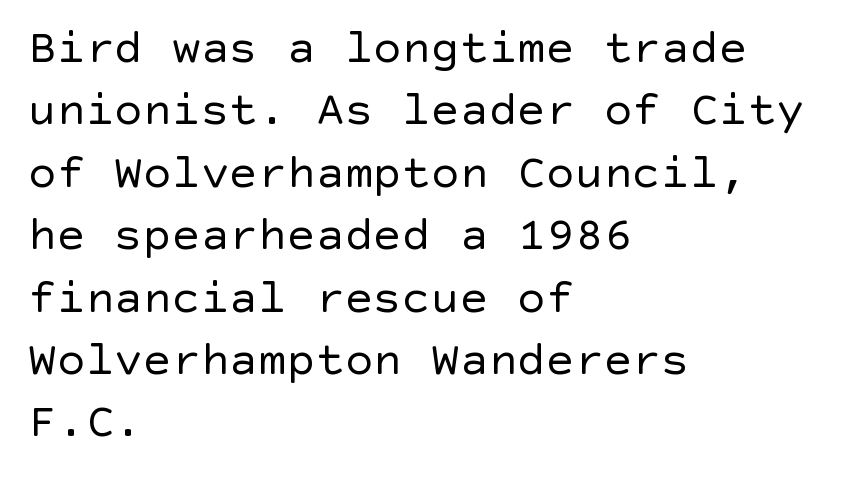
{"serif": "no", "italic": "no", "bold": "no", "weight": "regular", "width": "normal", "x_height": "large", "underline": "no", "align": "left", "line_spacing": "normal", "line_spacing_ratio": 1.3, "letter_spacing": "normal", "letter_spacing_em": 0.0, "glyph_px": 48}
